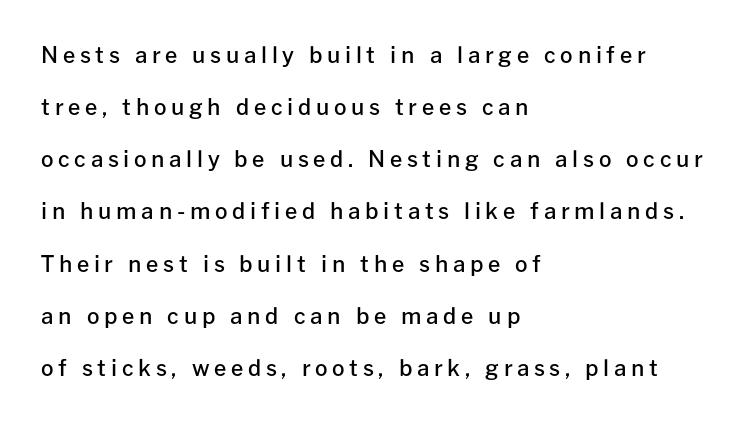
The image shows 22 px text type, upright; set left-aligned, loose line spacing (2.37x), unusually wide letter spacing (+0.21 em), not underlined.
